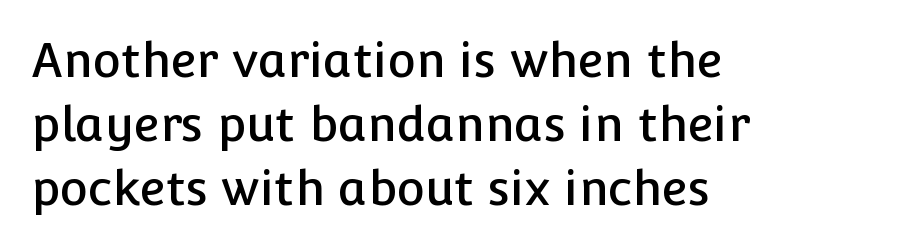
Q: Is the text italic (slanted)? A: No, it is upright.
Q: Is the typeface a serif or a sans-serif typeface? A: Sans-serif.
Q: Is the text underlined? A: No.
Q: How is the paragraph aligned? A: Left-aligned.
Q: Is the spacing between letters normal or unusually wide? A: Normal.
Q: Is the spacing between lines tight, normal or loose? A: Normal.
Q: Width (condensed, normal, or wide)? A: Normal.
Q: Stroke contrast? A: Low.
Q: x-height? A: Medium.
Q: Monospaced? A: No.
